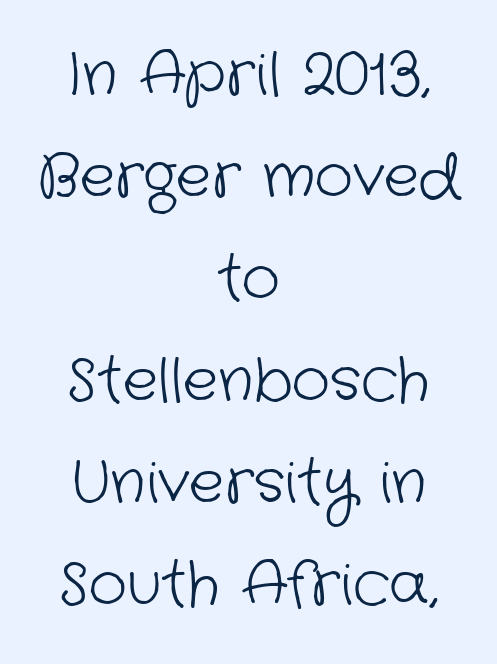
{"serif": "no", "bold": "no", "weight": "light", "width": "normal", "stroke_contrast": "low", "x_height": "medium", "monospaced": "no", "underline": "no", "align": "center", "line_spacing_ratio": 1.73, "letter_spacing": "normal", "letter_spacing_em": 0.0, "glyph_px": 59}
